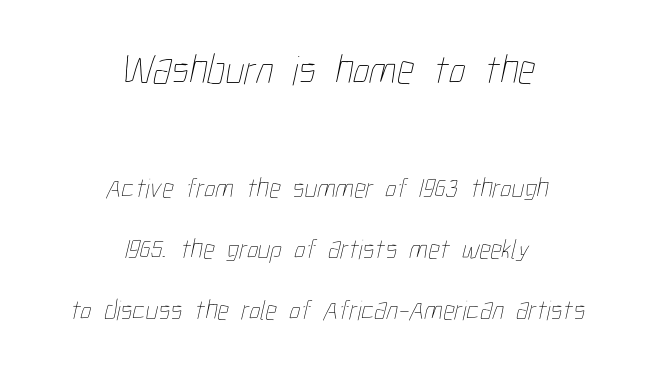
The image shows 42 px thin, condensed type; set centered, loose line spacing (2.18x), normal letter spacing, not underlined; the first (top) block is 1.5x larger; low stroke contrast and a medium x-height.
